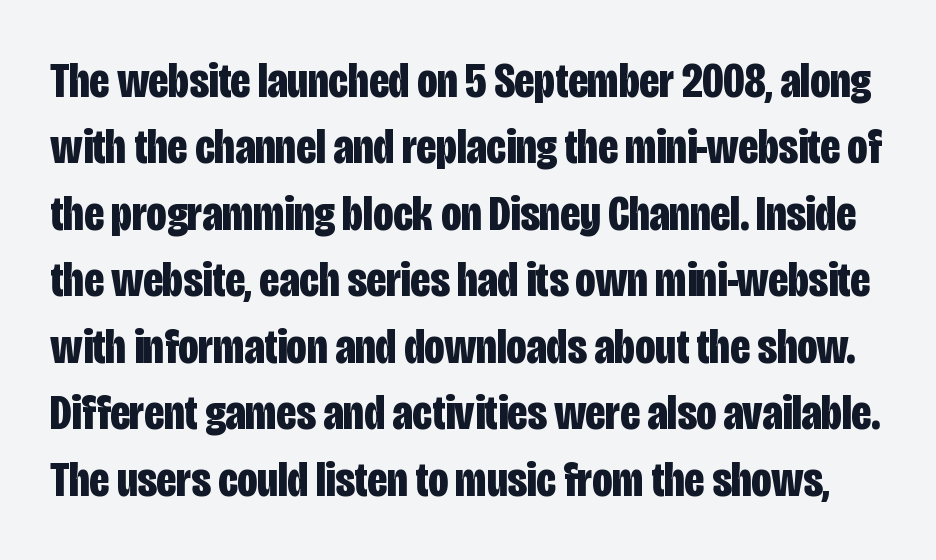
Q: Is the text bold? A: Yes.
Q: Is the text italic (slanted)? A: No, it is upright.
Q: Is the typeface a serif or a sans-serif typeface? A: Sans-serif.
Q: Is the text underlined? A: No.
Q: Is the spacing between letters normal or unusually wide? A: Normal.
Q: Is the spacing between lines tight, normal or loose? A: Normal.
Q: Width (condensed, normal, or wide)? A: Condensed.
Q: Stroke contrast? A: Low.
Q: x-height? A: Large.
Q: Monospaced? A: No.
